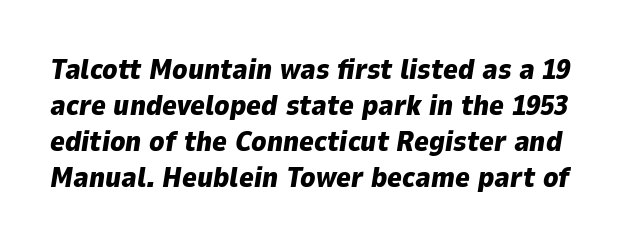
{"italic": "yes", "lean": "right", "slant_degrees": 9, "bold": "yes", "weight": "heavy", "width": "normal", "stroke_contrast": "low", "x_height": "medium", "monospaced": "no", "underline": "no", "line_spacing": "normal", "line_spacing_ratio": 1.28, "letter_spacing": "normal", "letter_spacing_em": 0.0, "glyph_px": 28}
